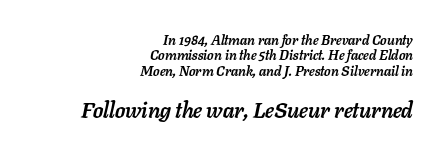
{"italic": "yes", "lean": "right", "slant_degrees": 11, "bold": "yes", "underline": "no", "align": "right", "line_spacing": "tight", "line_spacing_ratio": 1.09, "letter_spacing": "normal", "letter_spacing_em": 0.0, "larger_block": "second", "size_ratio": 1.57, "glyph_px": 22}
